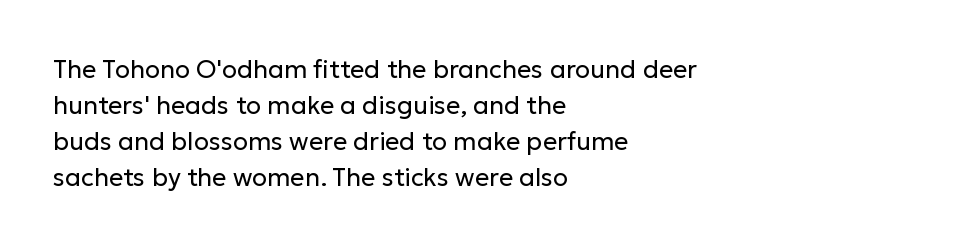
The rendering anchors every line to the left-hand side. Words appear dense and cohesive because spacing is normal. Does the leading feel generous? No, just average. A quiet, ordinary-to-light weight characterises the typeface.
